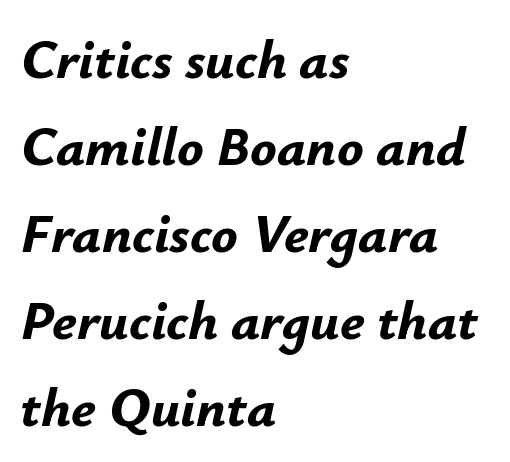
{"italic": "yes", "lean": "right", "slant_degrees": 12, "bold": "yes", "weight": "bold", "width": "normal", "stroke_contrast": "low", "x_height": "small", "monospaced": "no", "underline": "no", "align": "left", "line_spacing": "normal", "line_spacing_ratio": 1.58, "letter_spacing": "normal", "letter_spacing_em": 0.0, "glyph_px": 55}
